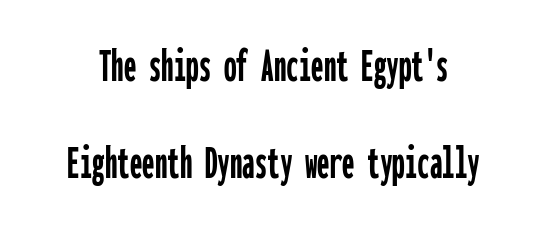
The image shows 50 px condensed sans-serif type, upright, monospaced; set loose line spacing (1.94x), normal letter spacing, not underlined; low stroke contrast and a medium x-height.
